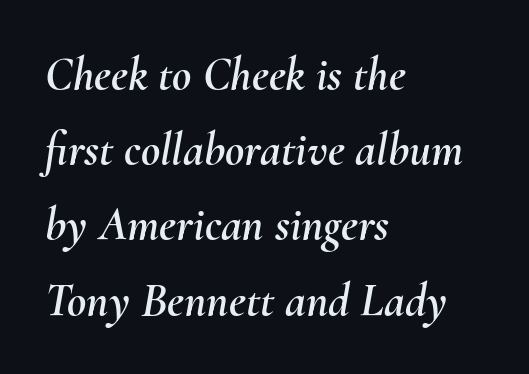
Q: Is the text italic (slanted)? A: Yes, it leans right by about 10 degrees.
Q: Is the text underlined? A: No.
Q: How is the paragraph aligned? A: Left-aligned.
Q: Is the spacing between letters normal or unusually wide? A: Normal.
Q: Is the spacing between lines tight, normal or loose? A: Normal.
Q: Width (condensed, normal, or wide)? A: Normal.
Q: Stroke contrast? A: Medium.
Q: x-height? A: Small.
Q: Monospaced? A: No.
